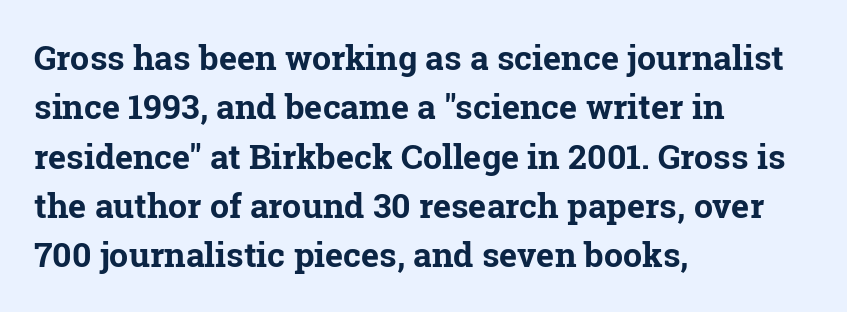
Whoever set this chose a conventional vertical rhythm. Default kerning and tracking; the words read as compact shapes. Short and long lines alike share a common starting point at left. The glyphs in this specimen are seriffed. Type without underlining. Italic? Not at all — the glyphs are vertical.
